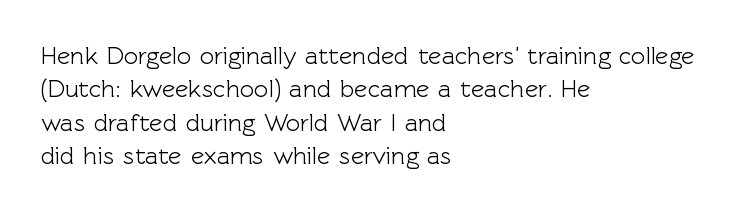
Students, observe: this is what conventionally led text looks like. Observe the ordinary spacing: letters are neighbours, not strangers. Designer's note — italics off, roman on. The specimen omits any rule beneath the text block's lines.
